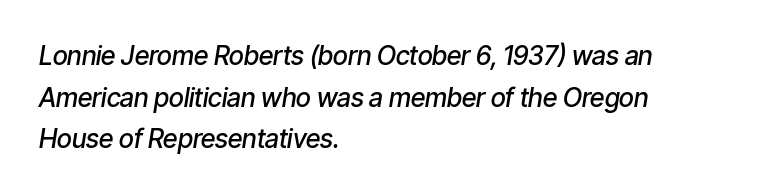
{"italic": "yes", "lean": "right", "slant_degrees": 9, "bold": "semi", "underline": "no", "align": "left", "line_spacing": "normal", "line_spacing_ratio": 1.6, "letter_spacing": "normal", "letter_spacing_em": 0.0, "glyph_px": 26}
